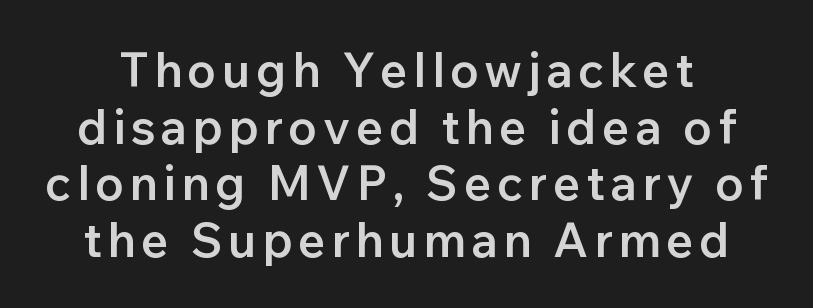
Think of a printed novel: that variable character pitch is what you see here. A somewhat darkened texture: the type is semibold rather than bold. The font family rendered here belongs to the sans-serif group. Ascenders rise straight up at ninety degrees.
